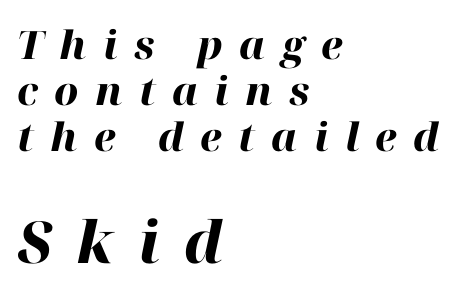
Teacher's note: observe the even left margin — that is flush-left alignment. Varying glyph widths throughout — classic text-font behaviour. On the weight axis this lands at bold, roughly 700. You could only call the tracking loose — the letters float apart. This layout puts the modest block above and the oversized block below. Does the lettering tilt? It does — this is italic.
